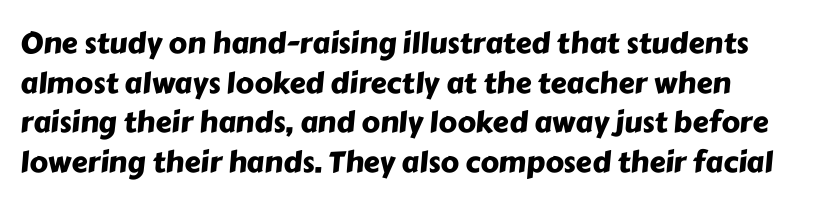
The image shows 29 px sans-serif type; set normal line spacing (1.37x), normal letter spacing, not underlined; low stroke contrast and a medium x-height.
